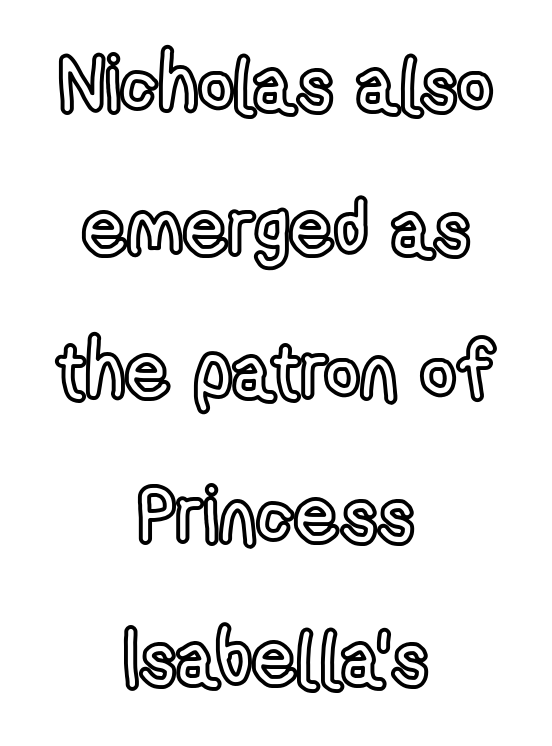
{"italic": "no", "width": "condensed", "x_height": "medium", "monospaced": "no", "underline": "no", "align": "center", "line_spacing_ratio": 1.84, "letter_spacing": "normal", "letter_spacing_em": 0.0, "glyph_px": 78}
